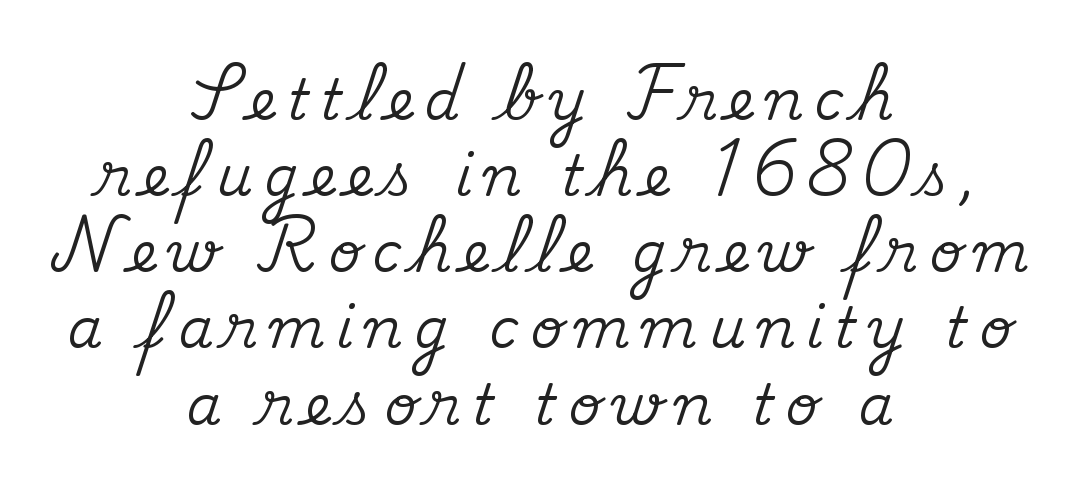
Q: Is the text italic (slanted)? A: Yes.
Q: Is the typeface a serif or a sans-serif typeface? A: Serif.
Q: Is the text underlined? A: No.
Q: How is the paragraph aligned? A: Centered.
Q: Is the spacing between letters normal or unusually wide? A: Unusually wide.
Q: Is the spacing between lines tight, normal or loose? A: Normal.
Q: Width (condensed, normal, or wide)? A: Normal.
Q: Stroke contrast? A: Medium.
Q: x-height? A: Small.
Q: Monospaced? A: No.
